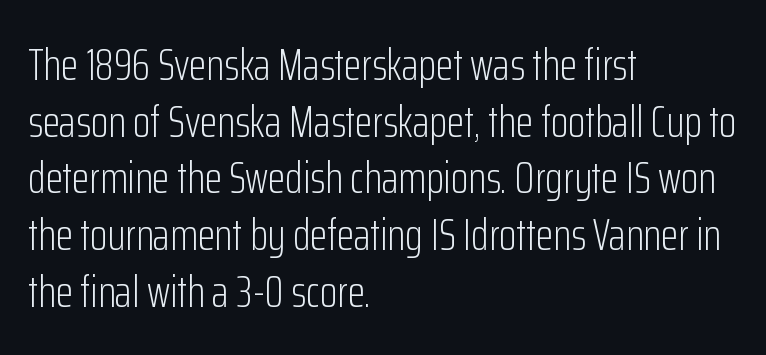
{"serif": "no", "italic": "no", "bold": "no", "weight": "light", "width": "condensed", "stroke_contrast": "low", "x_height": "medium", "monospaced": "no", "underline": "no", "align": "left", "line_spacing": "normal", "line_spacing_ratio": 1.26, "letter_spacing": "normal", "letter_spacing_em": 0.0, "glyph_px": 45}
